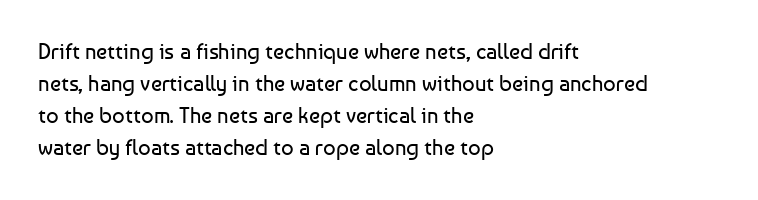
Weight: in the light-to-regular range. These lines keep a tight, regular rhythm from letter to letter. Any mark beneath the type? The region is blank. Left-aligned paragraph, ragged on the right. If you drew a line through each stem, it would be perfectly vertical. Honestly, the row spacing looks completely unremarkable.
